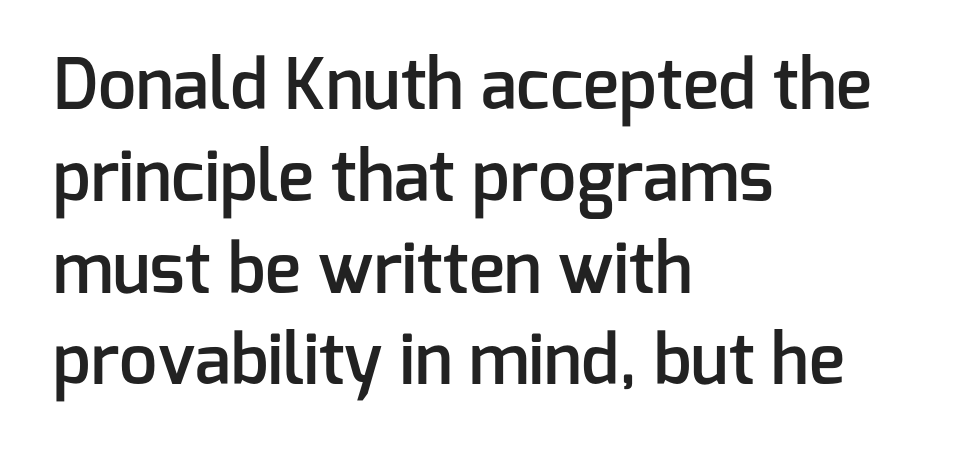
All the whitespace from short lines collects on the right. Spacing verdict: proportional, widths tailored to each character. These lines carry some extra weight — a demibold, not a full bold. The rendering uses a moderate line-height, typical for paragraphs. Only glyphs here, with clear space below each row. The type sits square on the baseline with zero lean.
